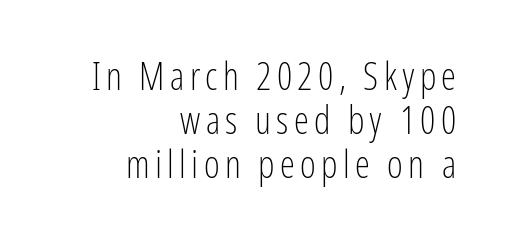
{"serif": "no", "italic": "no", "bold": "no", "weight": "light", "width": "condensed", "stroke_contrast": "low", "x_height": "medium", "monospaced": "no", "underline": "no", "align": "right", "line_spacing_ratio": 1.16, "glyph_px": 38}
